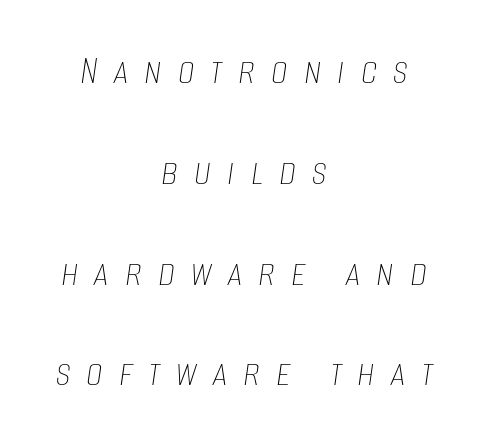
Q: Is the text bold? A: No.
Q: Is the text italic (slanted)? A: Yes, it leans right by about 8 degrees.
Q: Is the text underlined? A: No.
Q: How is the paragraph aligned? A: Centered.
Q: Is the spacing between letters normal or unusually wide? A: Unusually wide.
Q: Is the spacing between lines tight, normal or loose? A: Loose.
Q: Width (condensed, normal, or wide)? A: Condensed.
Q: Stroke contrast? A: Low.
Q: x-height? A: Large.
Q: Monospaced? A: No.
